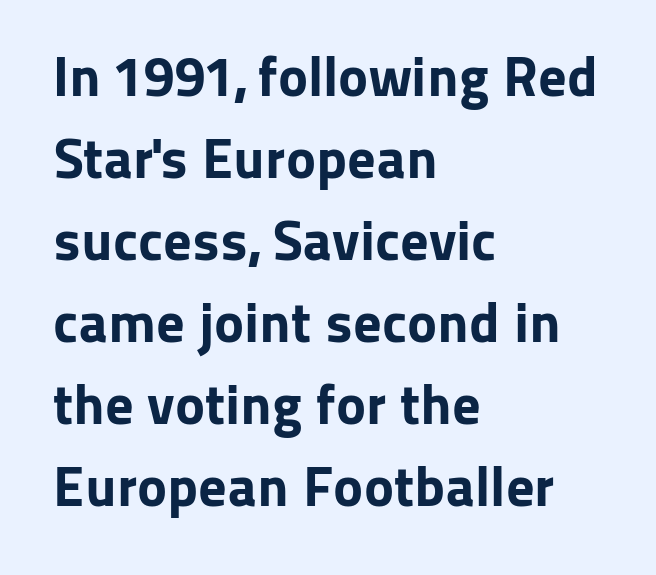
{"serif": "no", "italic": "no", "bold": "yes", "weight": "bold", "width": "normal", "stroke_contrast": "low", "x_height": "medium", "monospaced": "no", "underline": "no", "align": "left", "line_spacing": "normal", "line_spacing_ratio": 1.44, "letter_spacing": "normal", "letter_spacing_em": 0.0, "glyph_px": 57}
